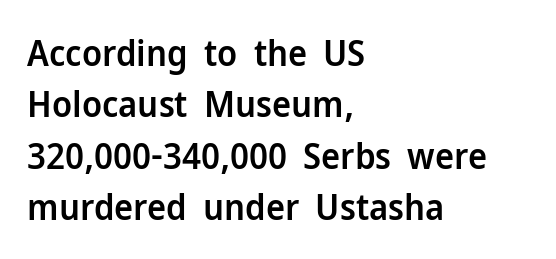
Q: Is the text bold? A: Semi-bold.
Q: Is the text italic (slanted)? A: No, it is upright.
Q: Is the typeface a serif or a sans-serif typeface? A: Sans-serif.
Q: Is the text underlined? A: No.
Q: How is the paragraph aligned? A: Left-aligned.
Q: Is the spacing between letters normal or unusually wide? A: Normal.
Q: Is the spacing between lines tight, normal or loose? A: Normal.
Q: Width (condensed, normal, or wide)? A: Normal.
Q: Stroke contrast? A: Low.
Q: x-height? A: Medium.
Q: Monospaced? A: No.
